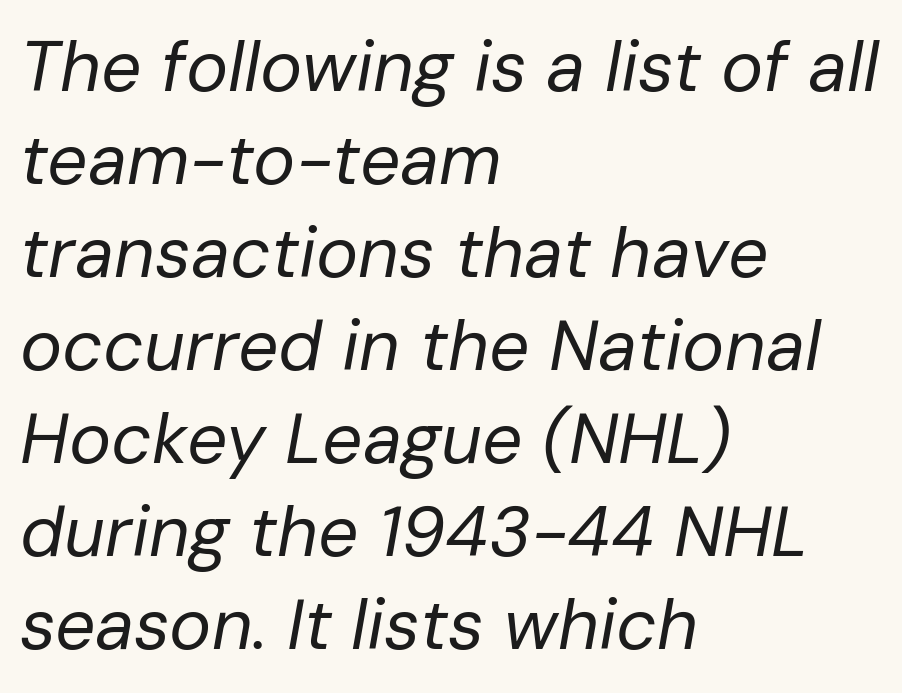
Q: Is the text bold? A: No.
Q: Is the text italic (slanted)? A: Yes, it leans right by about 10 degrees.
Q: Is the text underlined? A: No.
Q: How is the paragraph aligned? A: Left-aligned.
Q: Is the spacing between letters normal or unusually wide? A: Normal.
Q: Is the spacing between lines tight, normal or loose? A: Normal.
Q: Width (condensed, normal, or wide)? A: Normal.
Q: Stroke contrast? A: Low.
Q: x-height? A: Medium.
Q: Monospaced? A: No.
